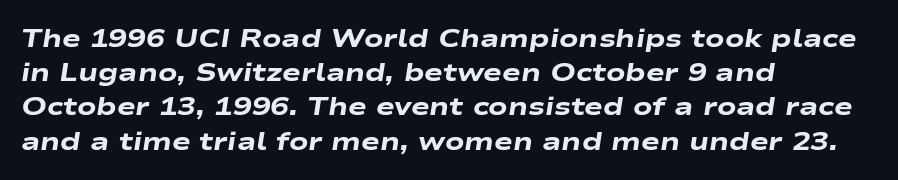
Q: Is the text bold? A: Yes.
Q: Is the text italic (slanted)? A: Yes, it leans right by about 9 degrees.
Q: Is the text underlined? A: No.
Q: How is the paragraph aligned? A: Left-aligned.
Q: Is the spacing between letters normal or unusually wide? A: Normal.
Q: Is the spacing between lines tight, normal or loose? A: Normal.
